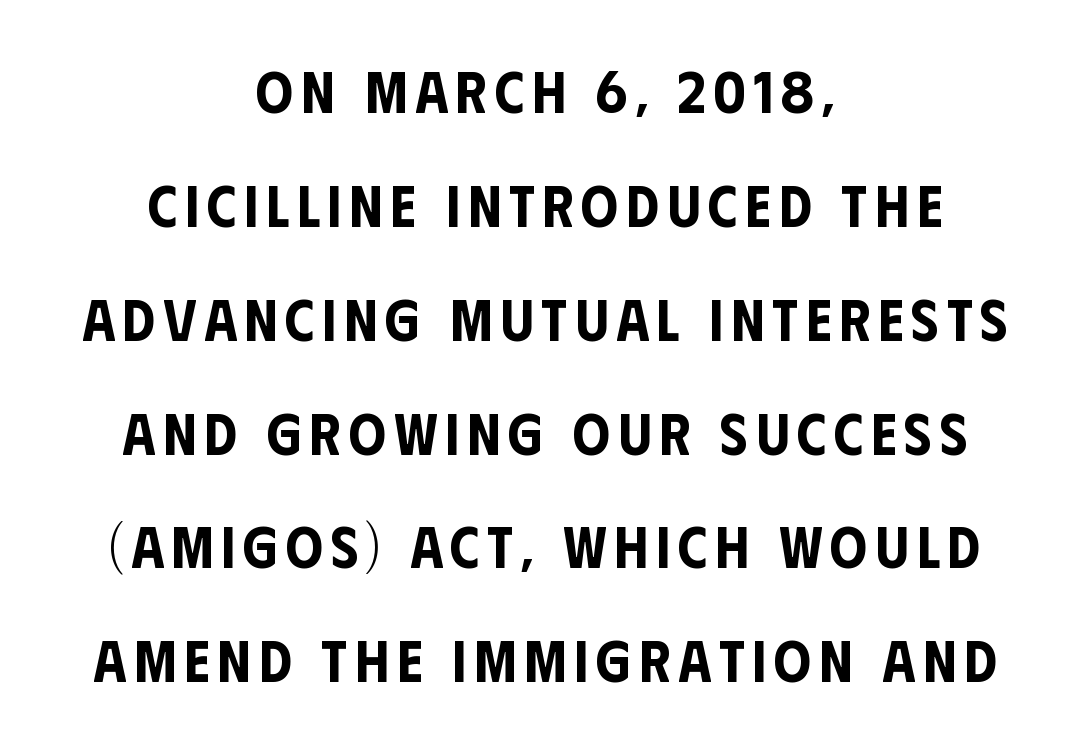
One-word summary of the alignment: center. The space beneath each line is pristine and unruled. Posture: vertical. Note the varied advance widths — an 'i' is clearly narrower than an 'm'. A great deal of white space separates one row of letters from the next.
